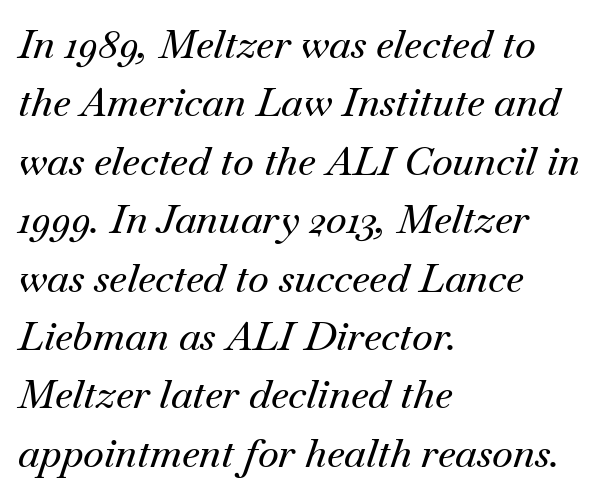
Q: Is the text italic (slanted)? A: Yes, it leans right by about 18 degrees.
Q: Is the typeface a serif or a sans-serif typeface? A: Serif.
Q: Is the text underlined? A: No.
Q: How is the paragraph aligned? A: Left-aligned.
Q: Is the spacing between letters normal or unusually wide? A: Normal.
Q: Is the spacing between lines tight, normal or loose? A: Normal.
Q: Width (condensed, normal, or wide)? A: Normal.
Q: Stroke contrast? A: Medium.
Q: x-height? A: Small.
Q: Monospaced? A: No.
